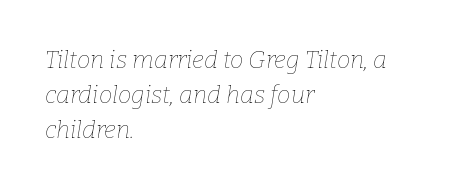
Q: Is the text bold? A: No.
Q: Is the text italic (slanted)? A: Yes, it leans right by about 9 degrees.
Q: Is the text underlined? A: No.
Q: How is the paragraph aligned? A: Left-aligned.
Q: Is the spacing between letters normal or unusually wide? A: Normal.
Q: Is the spacing between lines tight, normal or loose? A: Normal.
